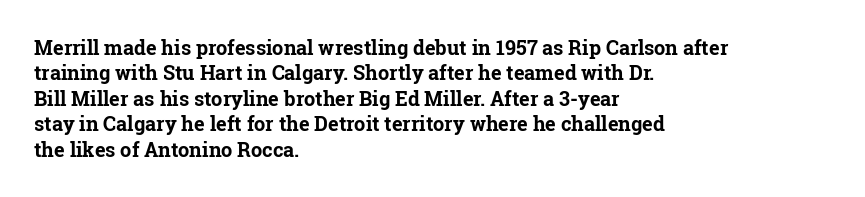
{"italic": "no", "bold": "yes", "underline": "no", "align": "left", "line_spacing": "normal", "line_spacing_ratio": 1.27, "letter_spacing": "normal", "letter_spacing_em": 0.0, "glyph_px": 20}
